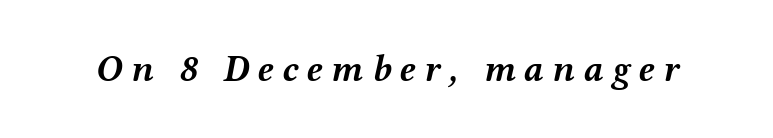
The image shows 37 px semibold, wide type, italic (leaning right); set unusually wide letter spacing (+0.24 em), not underlined; medium stroke contrast and a medium x-height.
